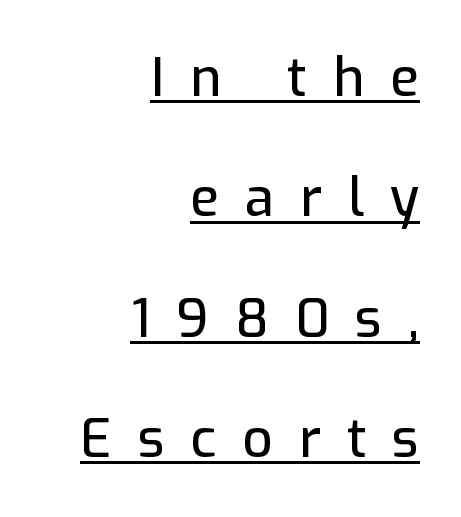
Q: Is the text italic (slanted)? A: No, it is upright.
Q: Is the typeface a serif or a sans-serif typeface? A: Sans-serif.
Q: Is the text underlined? A: Yes.
Q: How is the paragraph aligned? A: Right-aligned.
Q: Is the spacing between letters normal or unusually wide? A: Unusually wide.
Q: Is the spacing between lines tight, normal or loose? A: Loose.
Q: Width (condensed, normal, or wide)? A: Normal.
Q: Stroke contrast? A: Low.
Q: x-height? A: Medium.
Q: Monospaced? A: No.
